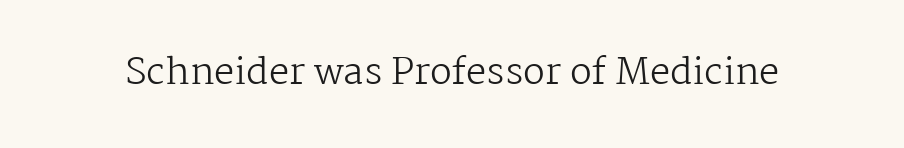
Q: Is the text bold? A: No.
Q: Is the text italic (slanted)? A: No, it is upright.
Q: Is the typeface a serif or a sans-serif typeface? A: Serif.
Q: Is the text underlined? A: No.
Q: Is the spacing between letters normal or unusually wide? A: Normal.
Q: Width (condensed, normal, or wide)? A: Normal.
Q: Stroke contrast? A: Medium.
Q: x-height? A: Medium.
Q: Monospaced? A: No.
